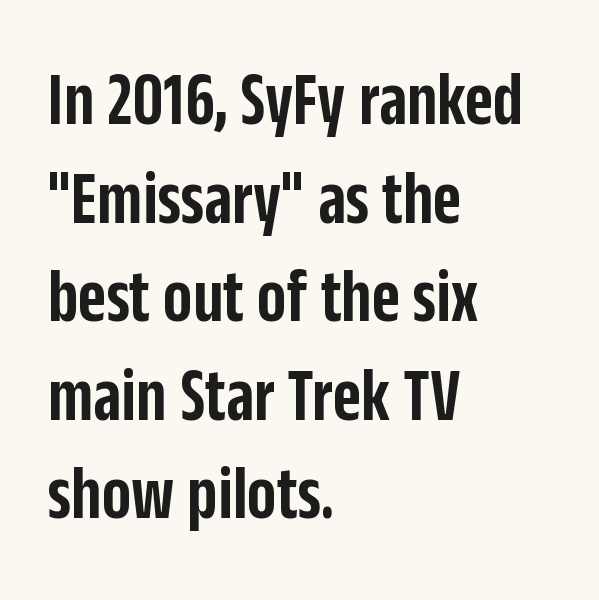
The image shows 77 px semibold, condensed sans-serif type, upright; set left-aligned, normal line spacing (1.28x), normal letter spacing, not underlined; low stroke contrast and a large x-height.
